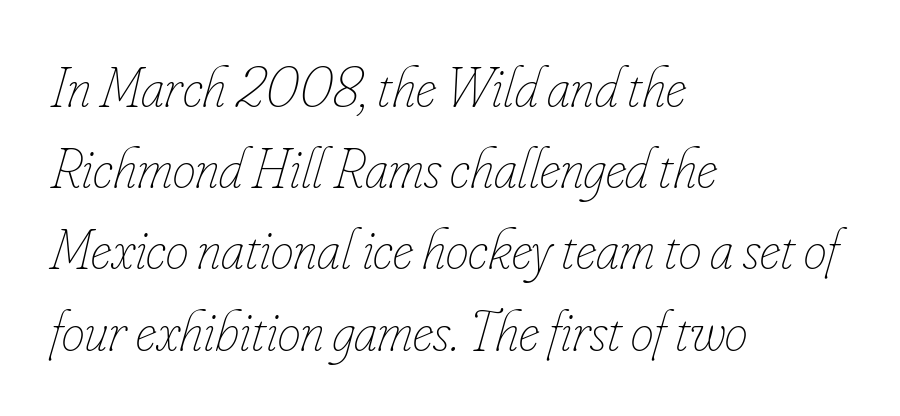
The image shows 58 px thin, condensed type, italic (leaning right); set left-aligned, normal line spacing (1.4x), normal letter spacing, not underlined; low stroke contrast and a small x-height.
